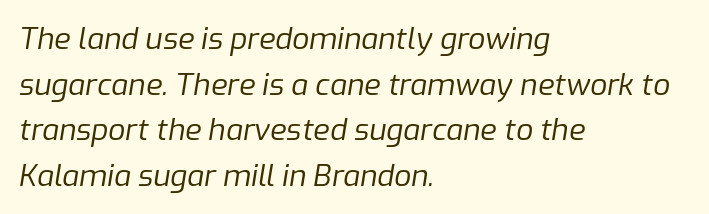
The image shows 30 px regular-weight type, italic (leaning right); set left-aligned, normal line spacing (1.52x), normal letter spacing, not underlined; low stroke contrast and a medium x-height.
